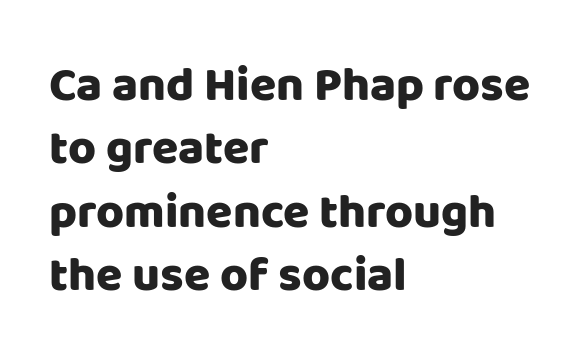
{"serif": "no", "italic": "no", "bold": "yes", "weight": "heavy", "width": "normal", "stroke_contrast": "low", "x_height": "large", "monospaced": "no", "underline": "no", "align": "left", "line_spacing": "normal", "line_spacing_ratio": 1.32, "letter_spacing": "normal", "letter_spacing_em": 0.0, "glyph_px": 48}
